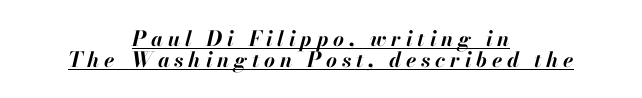
When letters slant like this, we call the style italic. Emphasis by weight is at full strength: bold. Teacher's note: observe the equal gaps on both sides — that is centered alignment. In terms of letterspacing, this is a distinctly airy, spread setting.
